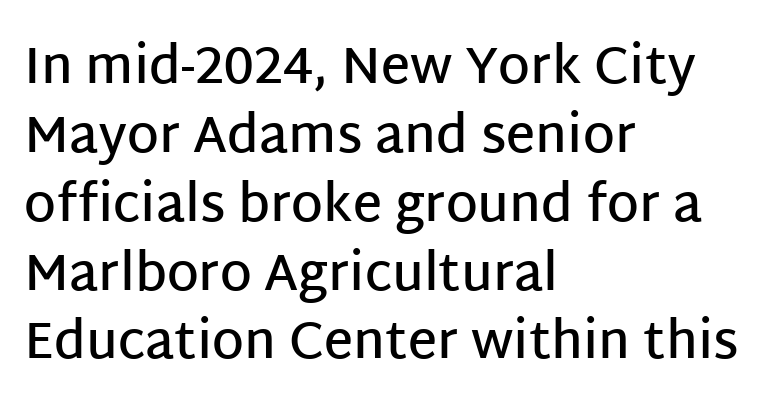
The image shows 51 px semibold sans-serif type, upright; set left-aligned, normal line spacing (1.35x), normal letter spacing, not underlined; low stroke contrast and a large x-height.
